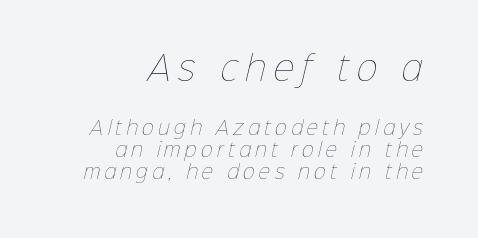
The image shows 32 px thin type; set right-aligned, line spacing 1.22x, unusually wide letter spacing (+0.24 em), not underlined; the first (top) block is 1.78x larger; low stroke contrast and a medium x-height.
